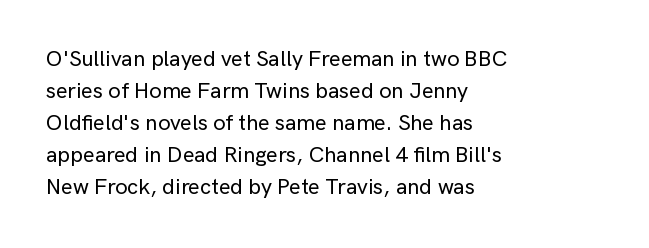
Q: Is the text italic (slanted)? A: No, it is upright.
Q: Is the text underlined? A: No.
Q: How is the paragraph aligned? A: Left-aligned.
Q: Is the spacing between letters normal or unusually wide? A: Normal.
Q: Is the spacing between lines tight, normal or loose? A: Normal.
